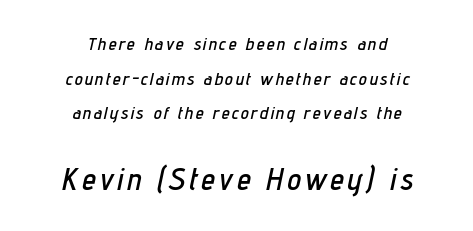
Q: Is the text italic (slanted)? A: Yes, it leans right by about 12 degrees.
Q: Is the text underlined? A: No.
Q: How is the paragraph aligned? A: Centered.
Q: Is the spacing between lines tight, normal or loose? A: Loose.
Q: Which block of text is set in a larger size, the first (top) or the second (bottom)? A: The second (bottom) one.
Q: Width (condensed, normal, or wide)? A: Condensed.
Q: Stroke contrast? A: Low.
Q: x-height? A: Medium.
Q: Monospaced? A: No.
